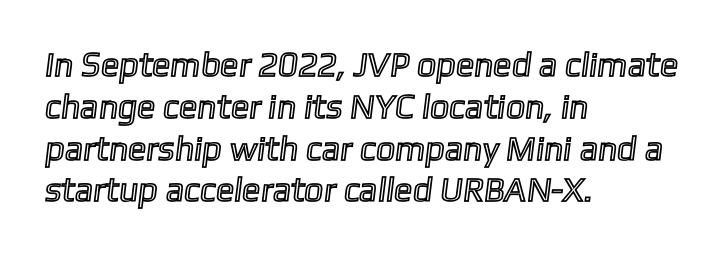
{"width": "normal", "x_height": "medium", "monospaced": "no", "underline": "no", "align": "left", "line_spacing_ratio": 1.23, "letter_spacing": "normal", "letter_spacing_em": 0.0, "glyph_px": 34}
